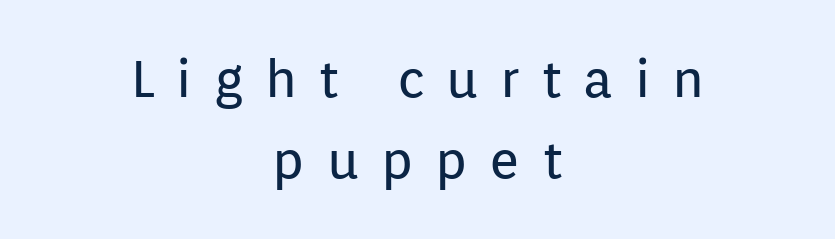
Q: Is the text bold? A: No.
Q: Is the text italic (slanted)? A: No, it is upright.
Q: Is the typeface a serif or a sans-serif typeface? A: Sans-serif.
Q: Is the text underlined? A: No.
Q: How is the paragraph aligned? A: Centered.
Q: Is the spacing between letters normal or unusually wide? A: Unusually wide.
Q: Is the spacing between lines tight, normal or loose? A: Normal.
Q: Width (condensed, normal, or wide)? A: Normal.
Q: Stroke contrast? A: Low.
Q: x-height? A: Medium.
Q: Monospaced? A: No.
